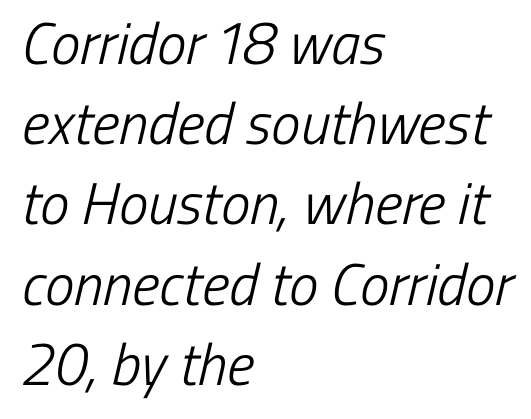
Compared with a typical body face, this is equally light or lighter still. Has an underline been added? It has not. The characters display no serif detailing; their extremities are plain. Tracking here is standard; glyphs follow each other at the usual distance. All the whitespace from short lines collects on the right.
